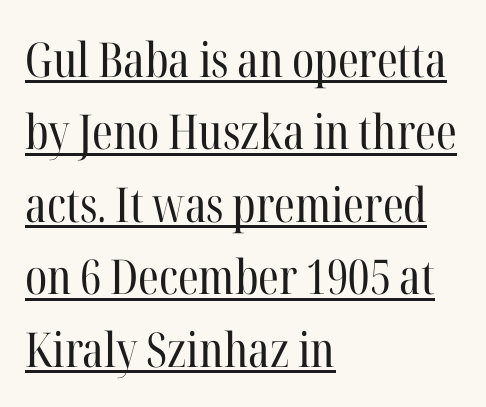
Q: Is the text bold? A: No.
Q: Is the text italic (slanted)? A: No, it is upright.
Q: Is the typeface a serif or a sans-serif typeface? A: Serif.
Q: Is the text underlined? A: Yes.
Q: How is the paragraph aligned? A: Left-aligned.
Q: Is the spacing between letters normal or unusually wide? A: Normal.
Q: Is the spacing between lines tight, normal or loose? A: Normal.
Q: Width (condensed, normal, or wide)? A: Condensed.
Q: Stroke contrast? A: High.
Q: x-height? A: Medium.
Q: Monospaced? A: No.
